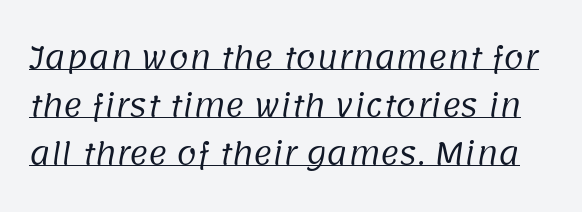
The image shows 29 px regular-weight sans-serif type; set normal line spacing (1.65x), normal letter spacing, underlined; low stroke contrast and a large x-height.
